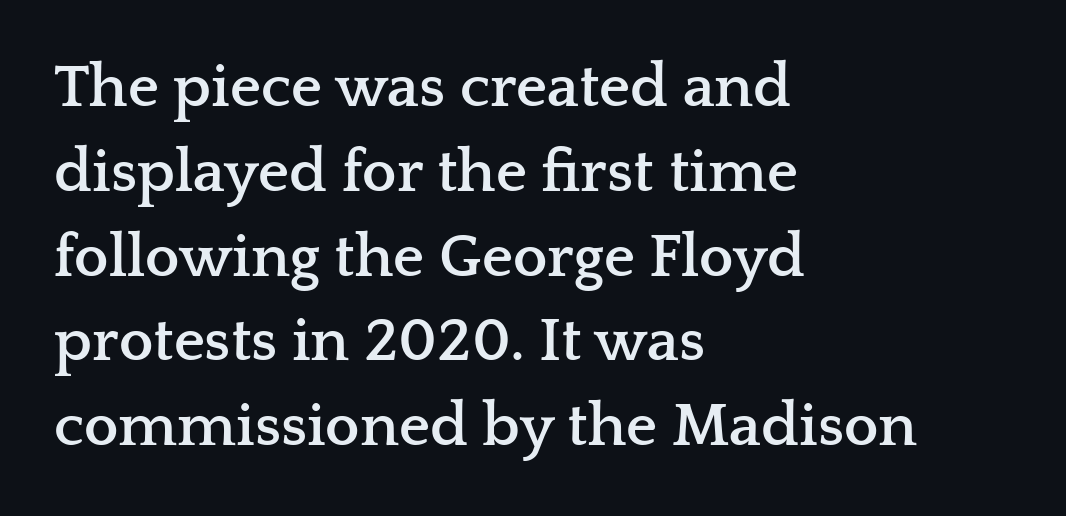
{"serif": "yes", "italic": "no", "bold": "yes", "weight": "semibold", "width": "wide", "stroke_contrast": "low", "x_height": "medium", "monospaced": "no", "underline": "no", "align": "left", "line_spacing": "normal", "line_spacing_ratio": 1.39, "letter_spacing": "normal", "letter_spacing_em": 0.0, "glyph_px": 61}
